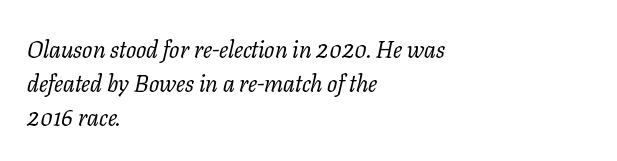
A clean baseline with only descenders dipping below it. Italic? Definitely — the glyphs are oblique. Caption: multi-line text, flush left, ragged right. A quiet, ordinary-to-light weight characterises the typeface.
